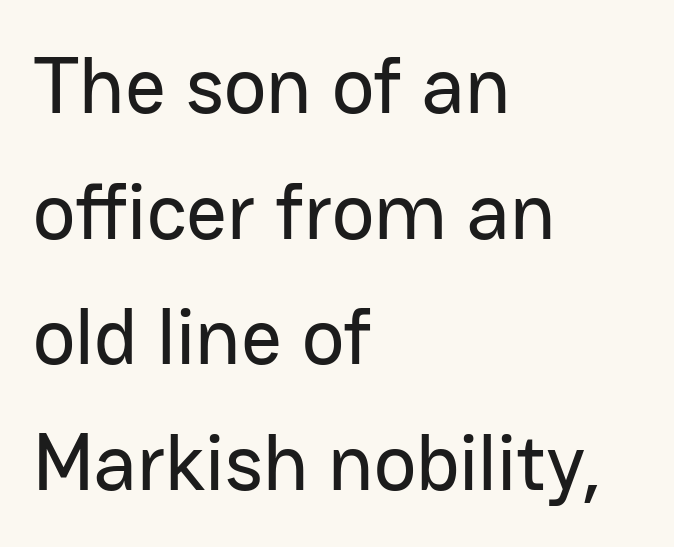
Line beginnings align vertically; line endings do not. Default kerning and tracking; the words read as compact shapes. Leading matches the norm, producing a regular column. The letters advance in unequal steps, a hallmark of proportional type.
